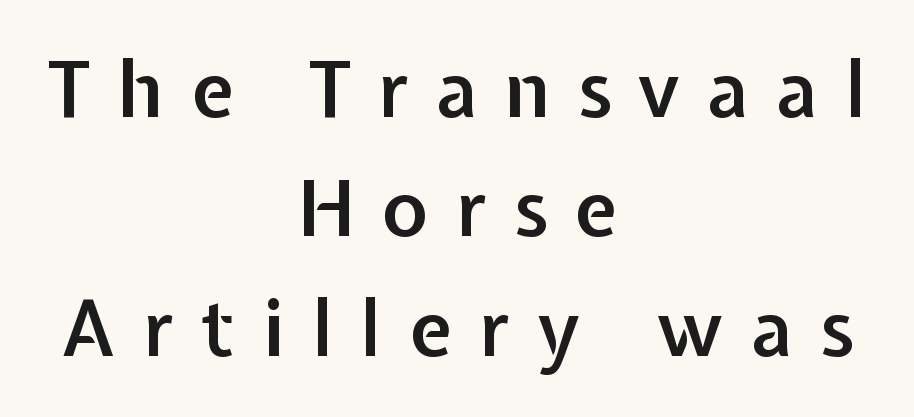
Q: Is the text bold? A: Semi-bold.
Q: Is the text italic (slanted)? A: No, it is upright.
Q: Is the typeface a serif or a sans-serif typeface? A: Sans-serif.
Q: Is the text underlined? A: No.
Q: How is the paragraph aligned? A: Centered.
Q: Is the spacing between letters normal or unusually wide? A: Unusually wide.
Q: Is the spacing between lines tight, normal or loose? A: Normal.
Q: Width (condensed, normal, or wide)? A: Normal.
Q: Stroke contrast? A: Low.
Q: x-height? A: Medium.
Q: Monospaced? A: No.
